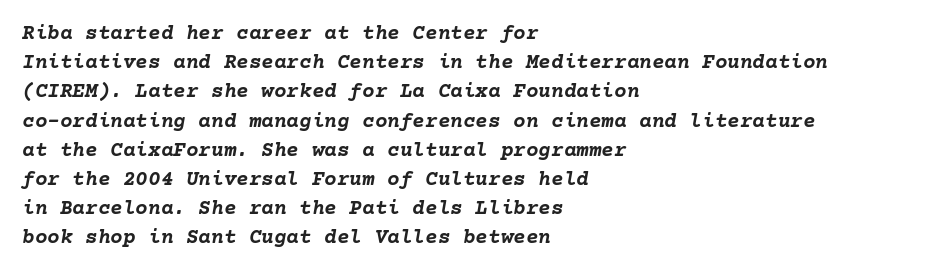
Q: Is the text bold? A: Yes.
Q: Is the text italic (slanted)? A: Yes, it leans right by about 10 degrees.
Q: Is the text underlined? A: No.
Q: How is the paragraph aligned? A: Left-aligned.
Q: Is the spacing between letters normal or unusually wide? A: Normal.
Q: Is the spacing between lines tight, normal or loose? A: Normal.
